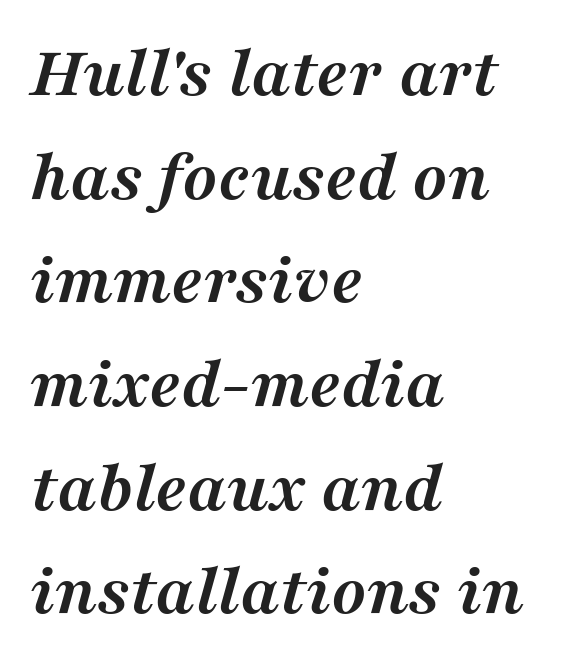
Q: Is the text bold? A: Yes.
Q: Is the text italic (slanted)? A: Yes, it leans right by about 16 degrees.
Q: Is the typeface a serif or a sans-serif typeface? A: Serif.
Q: Is the text underlined? A: No.
Q: How is the paragraph aligned? A: Left-aligned.
Q: Is the spacing between letters normal or unusually wide? A: Normal.
Q: Is the spacing between lines tight, normal or loose? A: Normal.
Q: Width (condensed, normal, or wide)? A: Normal.
Q: Stroke contrast? A: Medium.
Q: x-height? A: Medium.
Q: Monospaced? A: No.
